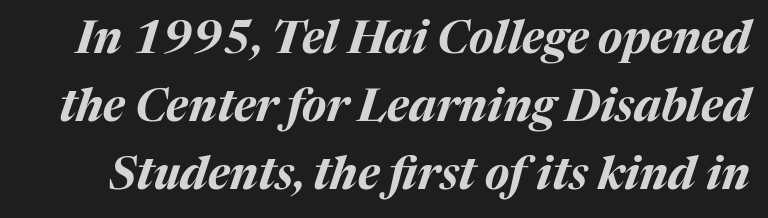
{"italic": "yes", "lean": "right", "slant_degrees": 17, "bold": "yes", "weight": "bold", "width": "normal", "stroke_contrast": "medium", "x_height": "medium", "monospaced": "no", "underline": "no", "line_spacing": "normal", "line_spacing_ratio": 1.51, "letter_spacing": "normal", "letter_spacing_em": 0.0, "glyph_px": 45}
